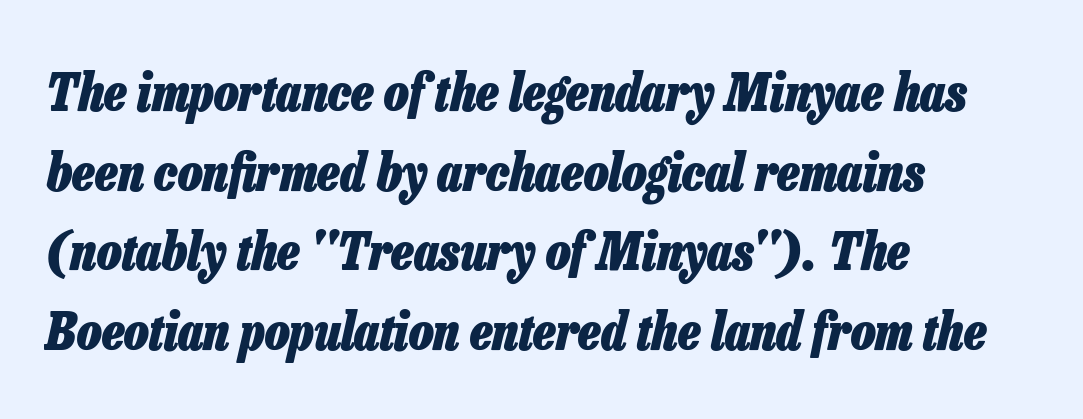
The image shows 52 px heavy, condensed type, italic (leaning right); set left-aligned, normal line spacing (1.53x), normal letter spacing, not underlined; low stroke contrast and a medium x-height.
